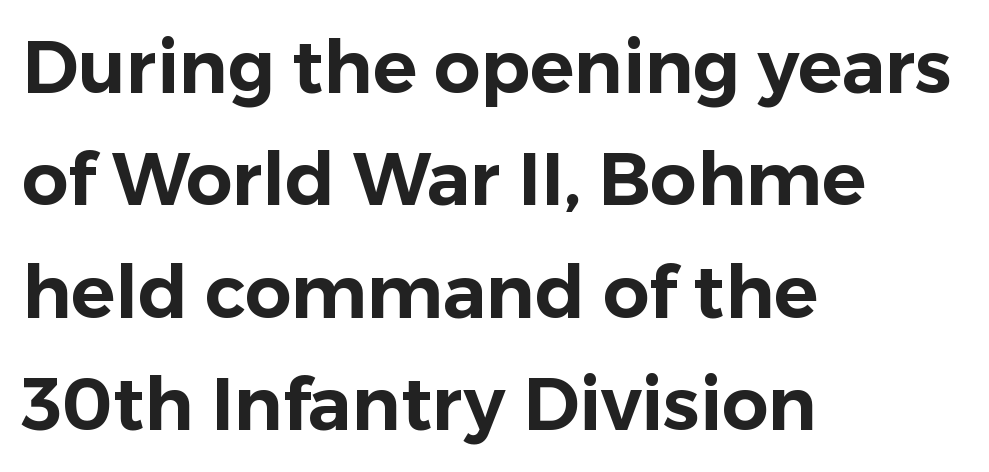
The image shows 73 px sans-serif type, upright; set left-aligned, normal line spacing (1.54x), normal letter spacing, not underlined; low stroke contrast and a medium x-height.
